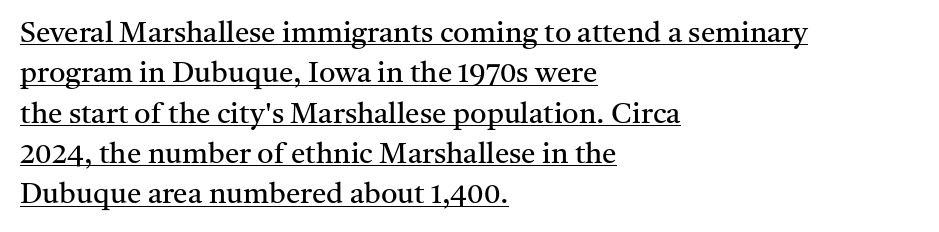
{"serif": "yes", "italic": "no", "bold": "no", "weight": "regular", "width": "normal", "stroke_contrast": "medium", "x_height": "medium", "monospaced": "no", "underline": "yes", "align": "left", "line_spacing": "normal", "line_spacing_ratio": 1.39, "letter_spacing": "normal", "letter_spacing_em": 0.0, "glyph_px": 29}
